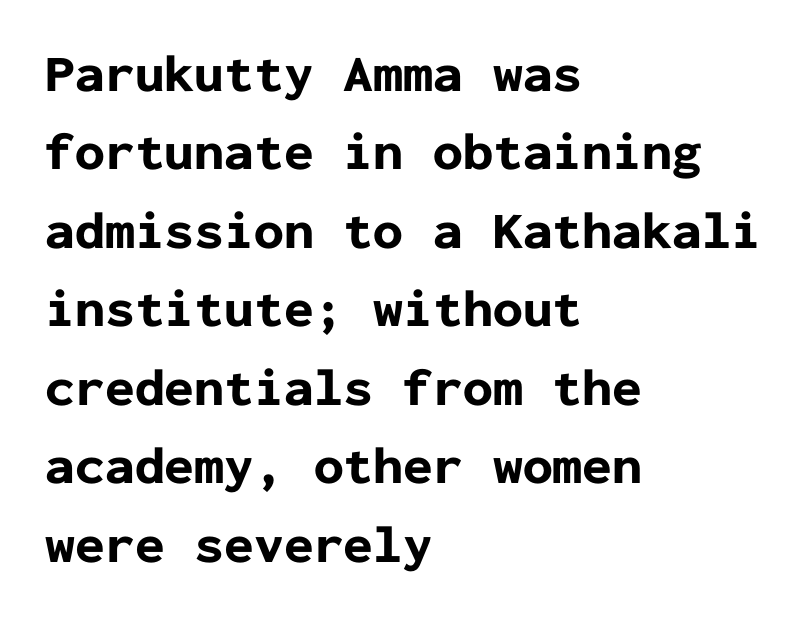
These lines are composed in type without serifs. Typographic density is high because the face is bold. Tracking value appears to be zero — textbook default spacing. If you drew a ruler down the left edge, every line would touch it. Italic? Not at all — the glyphs are vertical.
